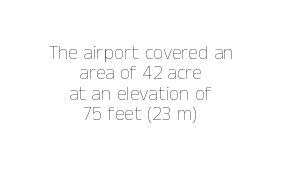
Layout note: lines centered. You could barely slide anything between these rows. Standard letterfit; no display-style spreading of the glyphs. The letterforms sit at book weight or below.
